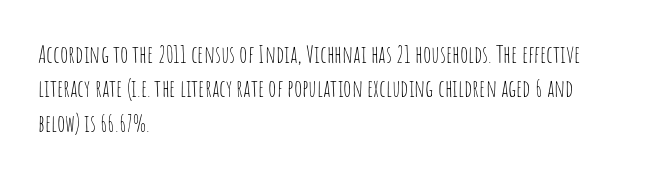
{"italic": "no", "bold": "no", "underline": "no", "align": "left", "line_spacing": "normal", "line_spacing_ratio": 1.43, "letter_spacing": "normal", "letter_spacing_em": 0.0, "glyph_px": 24}
